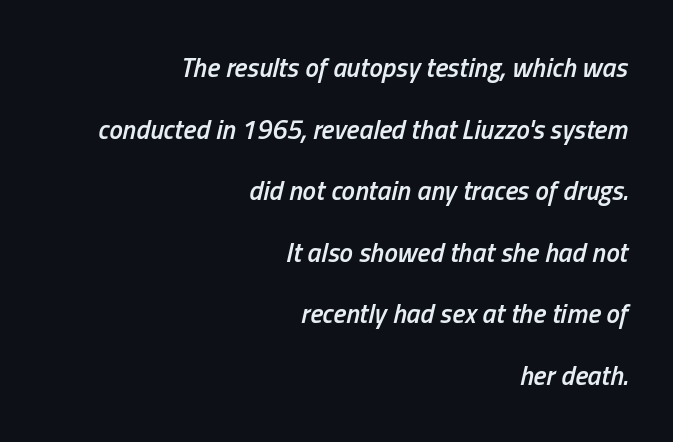
The image shows 27 px text type, italic (leaning right); set right-aligned, loose line spacing (2.28x), normal letter spacing, not underlined.
